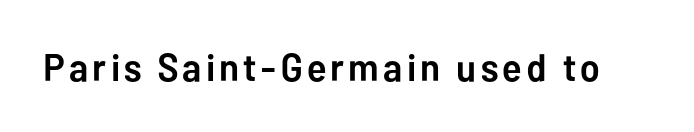
The image shows 38 px semibold sans-serif type, upright; set not underlined; low stroke contrast and a medium x-height.
